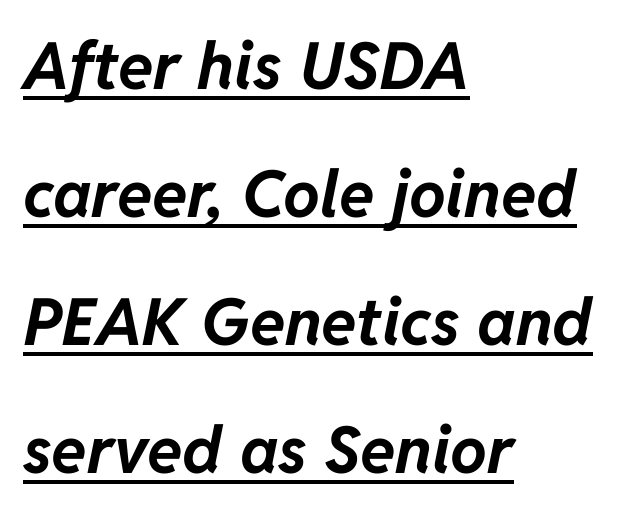
Each letter keeps its own natural width here, so spacing adapts to shape. Vertically, the passage feels expansive, rows floating well apart. This sample uses plain, unmodified letter spacing. The sample has been set heavy, in full bold.
